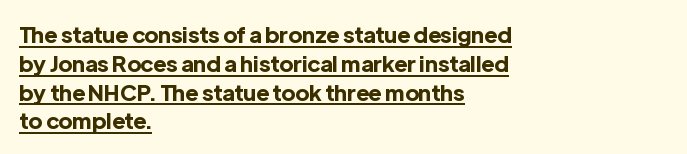
The image shows 22 px bold type, upright; set left-aligned, normal line spacing (1.31x), normal letter spacing, underlined.
